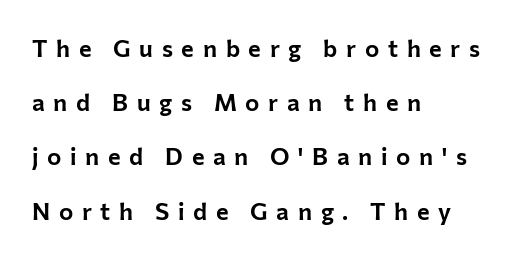
The image shows 24 px text type, upright; set left-aligned, loose line spacing (2.26x), unusually wide letter spacing (+0.36 em), not underlined.
